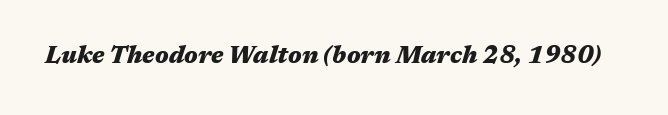
The image shows 24 px bold type, italic (leaning right); set normal letter spacing, not underlined.
